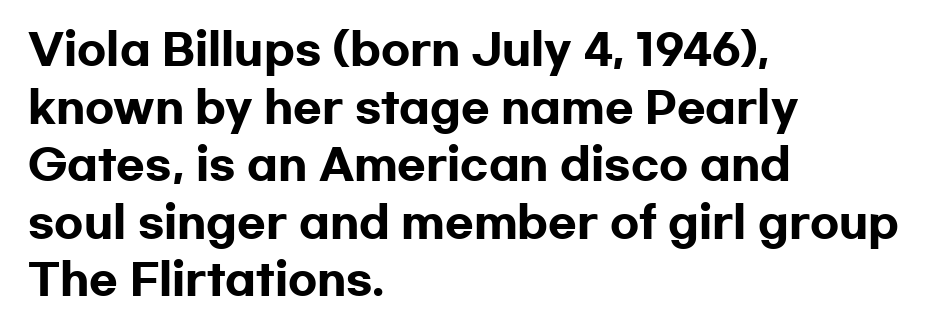
The image shows 42 px heavy, wide sans-serif type, upright; set left-aligned, normal line spacing (1.37x), normal letter spacing, not underlined; low stroke contrast and a medium x-height.
